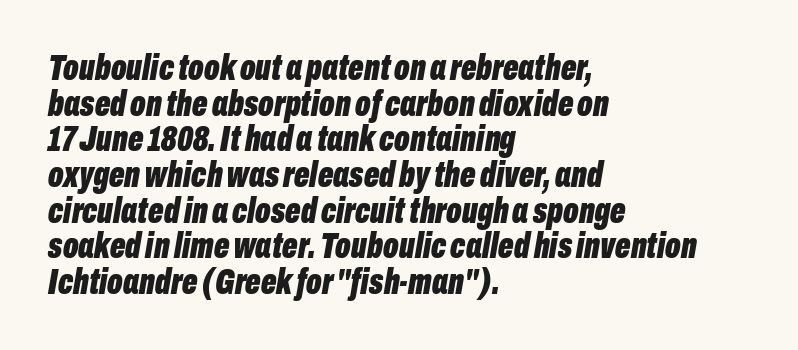
{"italic": "yes", "lean": "right", "slant_degrees": 10, "bold": "yes", "weight": "bold", "width": "condensed", "stroke_contrast": "low", "x_height": "medium", "monospaced": "no", "underline": "no", "align": "left", "line_spacing": "tight", "line_spacing_ratio": 0.99, "letter_spacing": "normal", "letter_spacing_em": 0.0, "glyph_px": 36}
